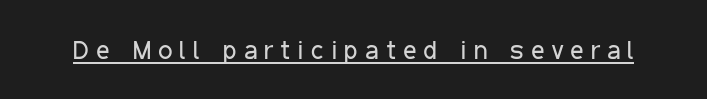
The image shows 26 px text type, upright; set unusually wide letter spacing (+0.27 em), underlined.
